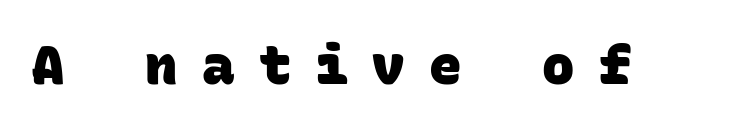
Plain, unruled lines of type. How heavy is the stroke? Heavy — this is a bold. The letterforms stand isolated, each surrounded by extra space. Note: no serifs on the glyphs. Is this a fixed-width face? Yes — each glyph sits in an identical cell.
